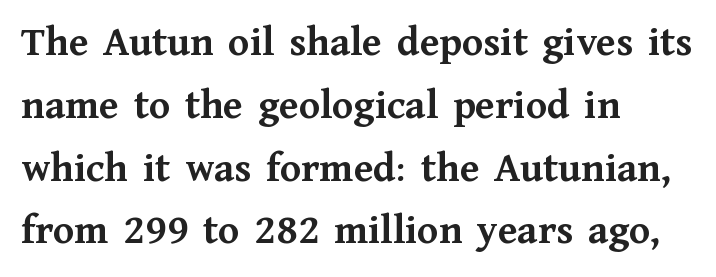
The image shows 43 px semibold serif type, upright; set left-aligned, normal line spacing (1.46x), normal letter spacing, not underlined; medium stroke contrast and a medium x-height.
